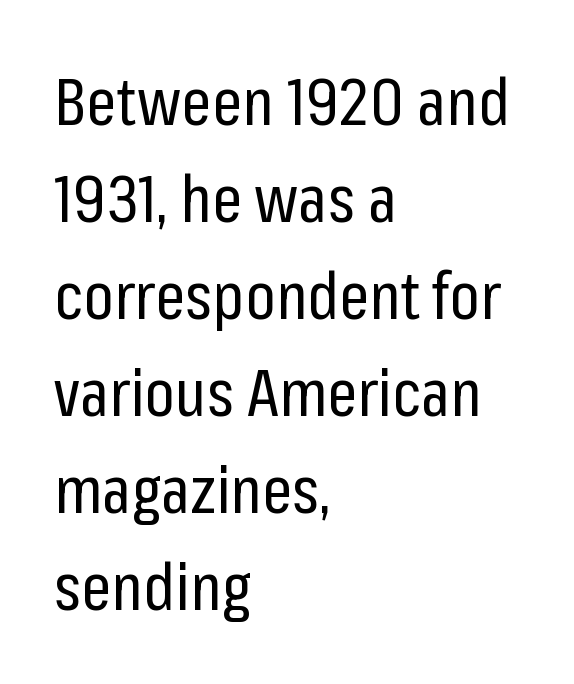
Are there feet on the stems? There aren't — it's a sans. Style check: upright. The rows are spaced the way most documents space them. Each row of text sits above clean, open space. A typesetter would call this proportional, since set widths differ per character.
